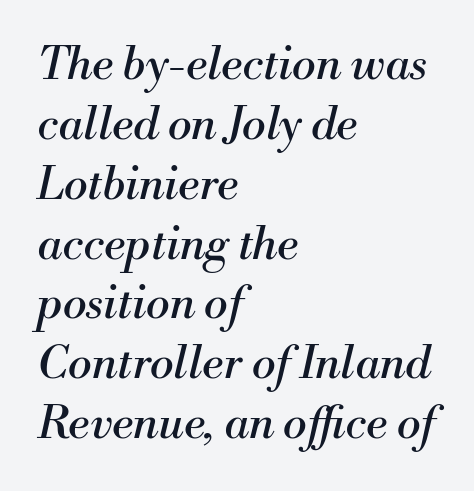
The image shows 45 px regular-weight serif type, italic (leaning right); set left-aligned, normal line spacing (1.33x), normal letter spacing, not underlined; medium stroke contrast and a small x-height.
